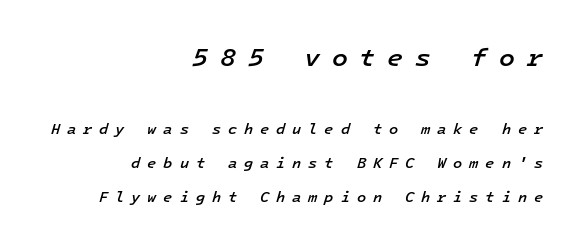
When letters slant like this, we call the style italic. Whoever set this chose breathing room over compactness in the vertical rhythm. In terms of weight, the rendering is demibold, just under bold. The gap between lines stays unmarked. Inter-character spacing is expanded well beyond the font's built-in metrics.
